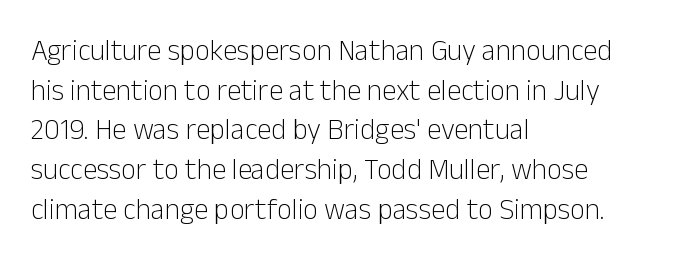
The image shows 29 px light sans-serif type, upright; set left-aligned, normal line spacing (1.37x), normal letter spacing, not underlined; low stroke contrast and a medium x-height.
